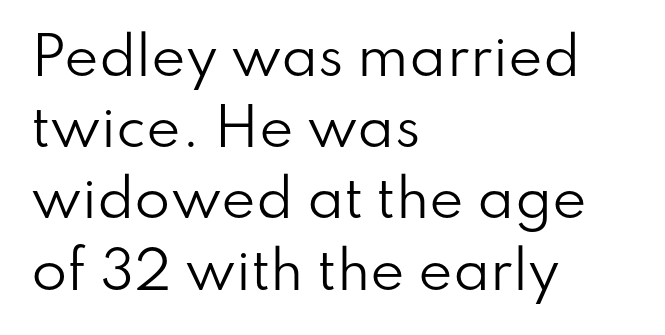
Descender tails drop into unmarked territory. Is the type heavy? It reads as light-to-regular instead. Designer's note — italics off, roman on. How would I describe the line gaps? Plain and ordinary.
